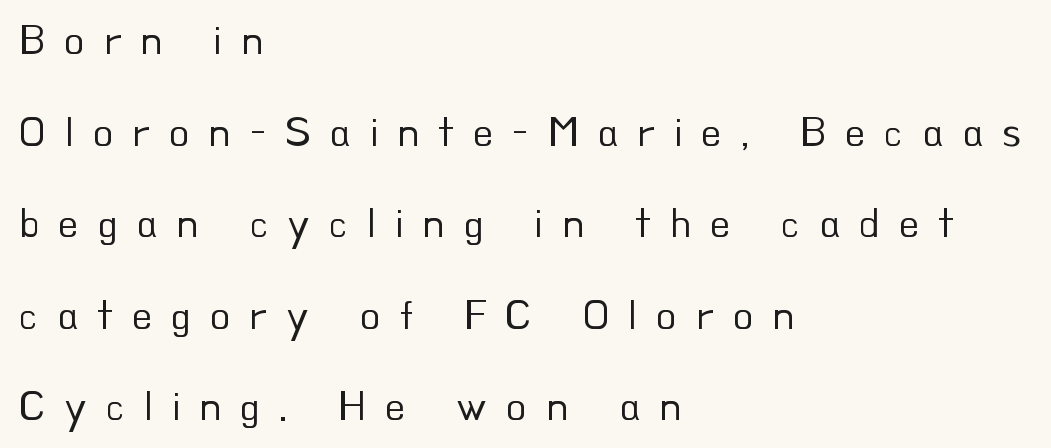
The image shows 42 px regular-weight sans-serif type, upright; set left-aligned, loose line spacing (2.18x), unusually wide letter spacing (+0.45 em), not underlined; low stroke contrast and a small x-height.
